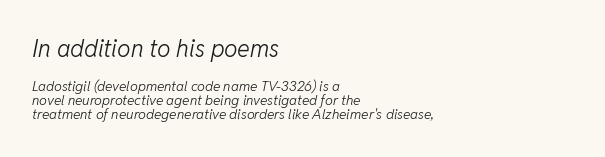
Q: Is the text bold? A: No.
Q: Is the text italic (slanted)? A: Yes, it leans right by about 11 degrees.
Q: Is the text underlined? A: No.
Q: How is the paragraph aligned? A: Left-aligned.
Q: Is the spacing between letters normal or unusually wide? A: Normal.
Q: Is the spacing between lines tight, normal or loose? A: Tight.
Q: Which block of text is set in a larger size, the first (top) or the second (bottom)? A: The first (top) one.
